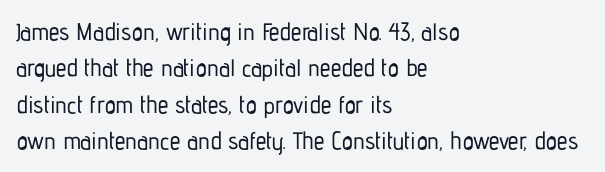
{"italic": "no", "underline": "no", "align": "left", "line_spacing": "normal", "line_spacing_ratio": 1.52, "letter_spacing": "normal", "letter_spacing_em": 0.0, "glyph_px": 24}
